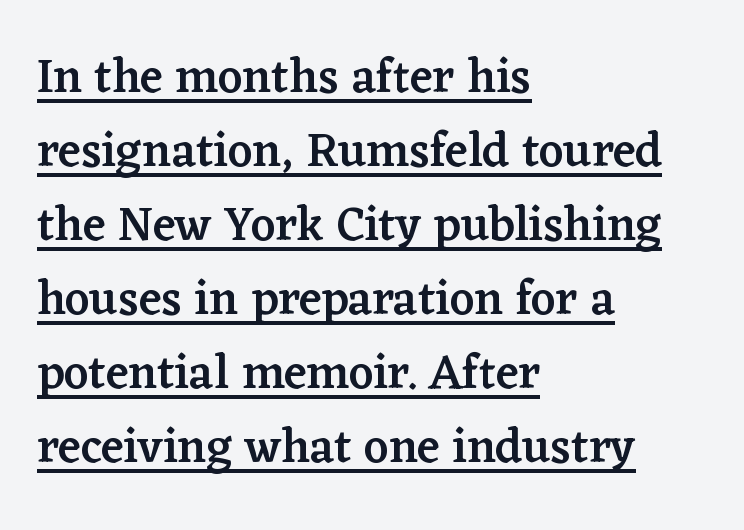
These lines are rendered in a variable-pitch font. Quick note: interline space is typical. Weight check: semibold — heavier than regular, not quite bold. Honestly, the letter spacing is just normal — you wouldn't notice it. Vertical strokes here are truly vertical.
